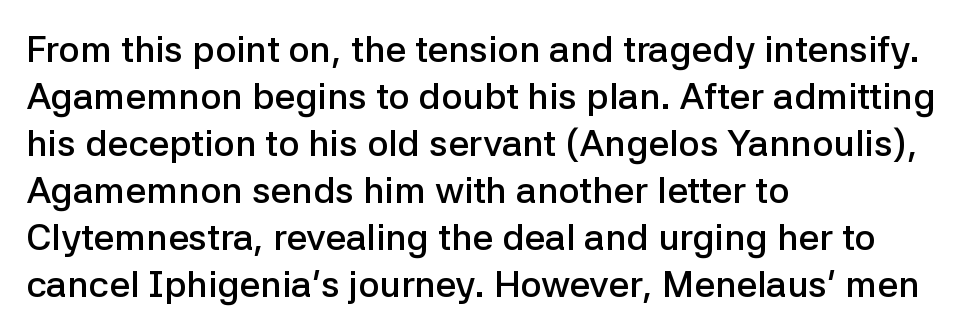
Q: Is the text bold? A: Semi-bold.
Q: Is the text italic (slanted)? A: No, it is upright.
Q: Is the typeface a serif or a sans-serif typeface? A: Sans-serif.
Q: Is the text underlined? A: No.
Q: How is the paragraph aligned? A: Left-aligned.
Q: Is the spacing between letters normal or unusually wide? A: Normal.
Q: Is the spacing between lines tight, normal or loose? A: Normal.
Q: Width (condensed, normal, or wide)? A: Normal.
Q: Stroke contrast? A: Low.
Q: x-height? A: Medium.
Q: Monospaced? A: No.
